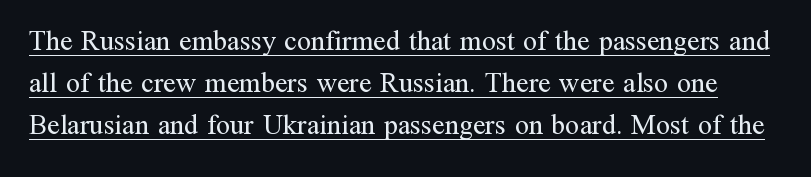
Unbolded letterforms with no extra heft. Observe the ordinary spacing: letters are neighbours, not strangers. Looks like someone drew a line under every word here. Italic: no, the glyphs are upright roman. This sample keeps an unexceptional amount of space between lines.
